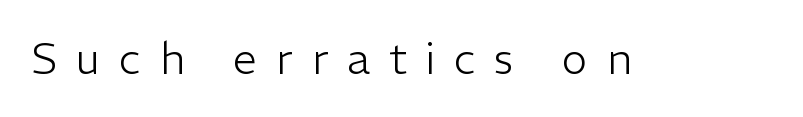
A typesetter would call this heavily tracked-out type. Is the type heavy? It reads as light-to-regular instead. A sans-serif font was chosen for this passage. Descenders are the only things crossing below the line. Note the varied advance widths — an 'i' is clearly narrower than an 'm'.
